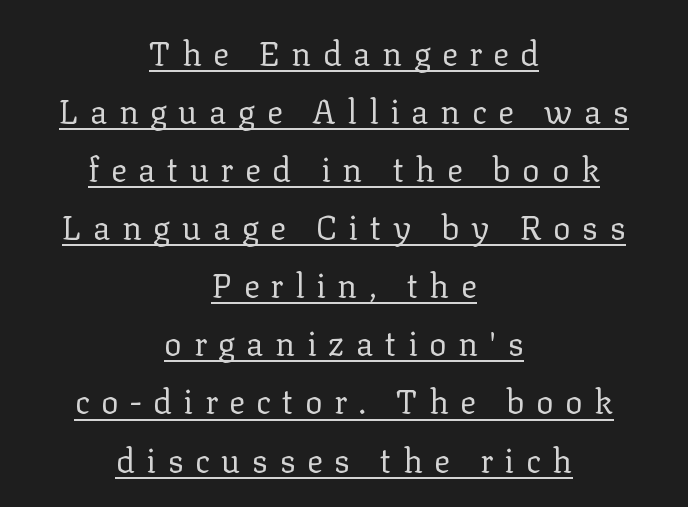
The image shows 33 px regular-weight serif type, upright; set centered, line spacing 1.76x, unusually wide letter spacing (+0.35 em), underlined; low stroke contrast and a medium x-height.
